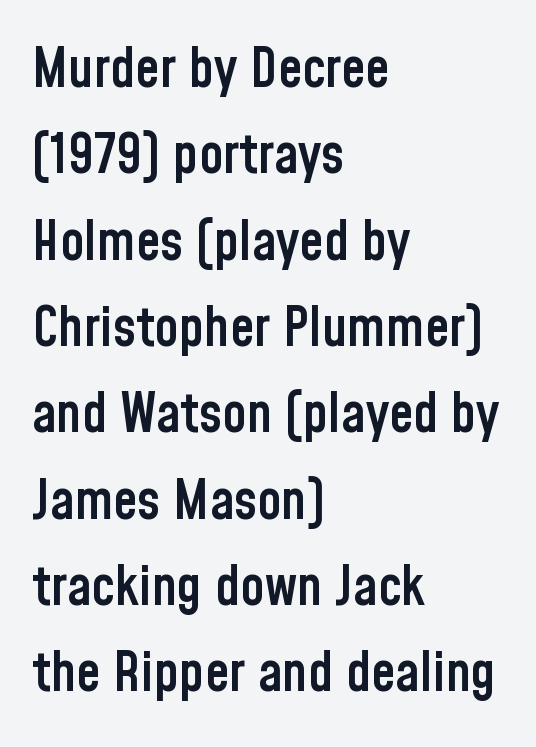
{"serif": "no", "italic": "no", "bold": "semi", "weight": "semibold", "width": "condensed", "stroke_contrast": "low", "x_height": "medium", "monospaced": "no", "underline": "no", "align": "left", "line_spacing": "normal", "line_spacing_ratio": 1.57, "letter_spacing": "normal", "letter_spacing_em": 0.0, "glyph_px": 55}
